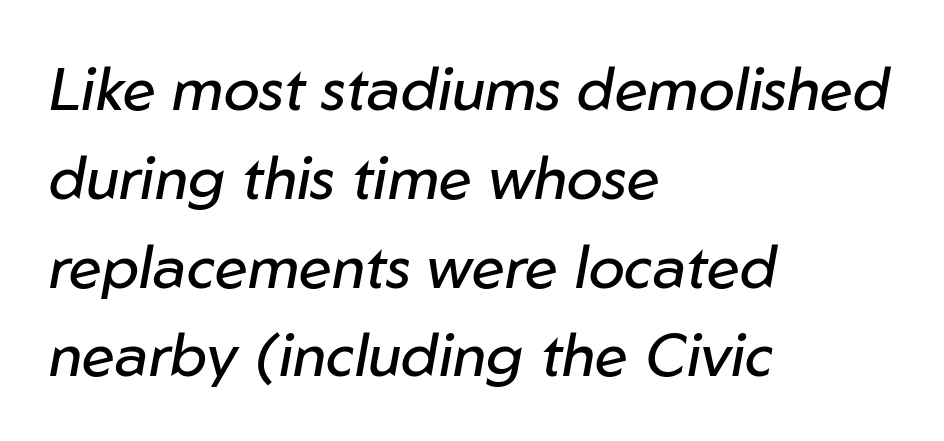
Q: Is the text bold? A: No.
Q: Is the text italic (slanted)? A: Yes, it leans right by about 10 degrees.
Q: Is the text underlined? A: No.
Q: How is the paragraph aligned? A: Left-aligned.
Q: Is the spacing between letters normal or unusually wide? A: Normal.
Q: Is the spacing between lines tight, normal or loose? A: Normal.
Q: Width (condensed, normal, or wide)? A: Normal.
Q: Stroke contrast? A: Low.
Q: x-height? A: Medium.
Q: Monospaced? A: No.
